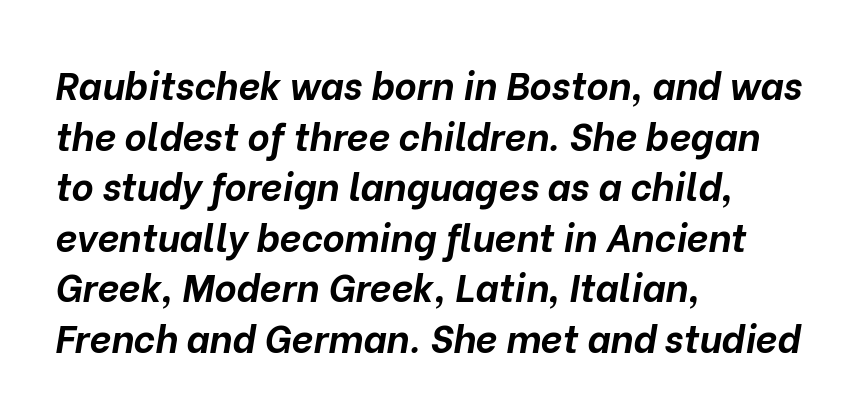
Q: Is the text bold? A: Yes.
Q: Is the text italic (slanted)? A: Yes, it leans right by about 10 degrees.
Q: Is the text underlined? A: No.
Q: How is the paragraph aligned? A: Left-aligned.
Q: Is the spacing between letters normal or unusually wide? A: Normal.
Q: Is the spacing between lines tight, normal or loose? A: Normal.
Q: Width (condensed, normal, or wide)? A: Normal.
Q: Stroke contrast? A: Low.
Q: x-height? A: Medium.
Q: Monospaced? A: No.
